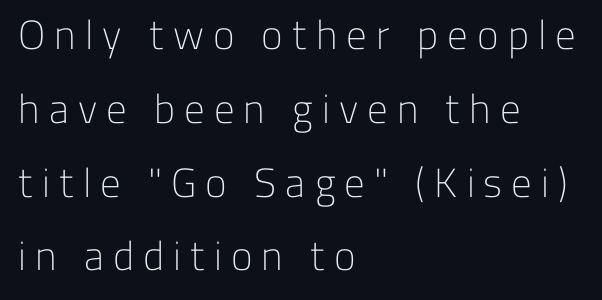
Q: Is the text bold? A: No.
Q: Is the text italic (slanted)? A: No, it is upright.
Q: Is the typeface a serif or a sans-serif typeface? A: Sans-serif.
Q: Is the text underlined? A: No.
Q: How is the paragraph aligned? A: Left-aligned.
Q: Is the spacing between letters normal or unusually wide? A: Unusually wide.
Q: Width (condensed, normal, or wide)? A: Normal.
Q: Stroke contrast? A: Low.
Q: x-height? A: Medium.
Q: Monospaced? A: No.
